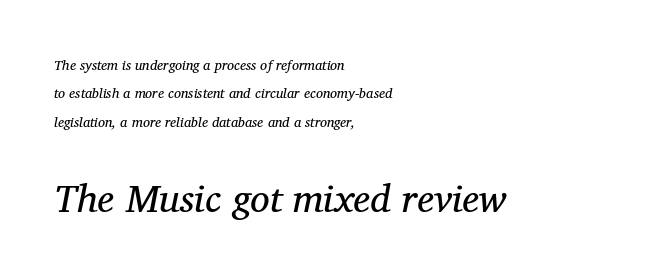
The image shows 39 px regular-weight serif type, italic (leaning right); set left-aligned, loose line spacing (2.03x), normal letter spacing, not underlined; the second (bottom) block is 2.79x larger; medium stroke contrast and a medium x-height.
